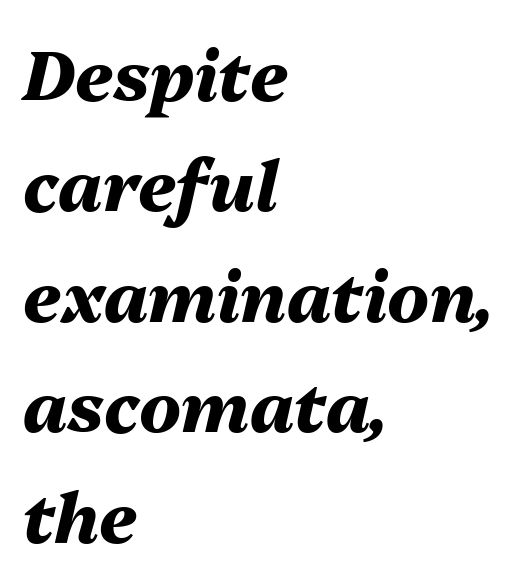
This sample keeps an unexceptional amount of space between lines. Each letter keeps its own natural width here, so spacing adapts to shape. The rendering uses a bold face; every stroke is thick and dark. Underlining? Definitely not there. Tracking here is standard; glyphs follow each other at the usual distance. The whole block is typeset with a tilt.
